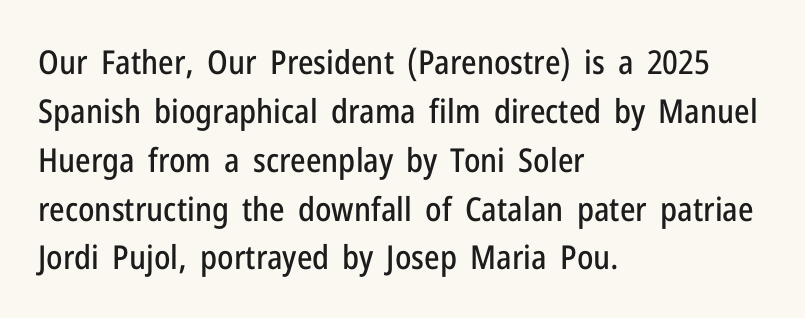
Q: Is the text italic (slanted)? A: No, it is upright.
Q: Is the typeface a serif or a sans-serif typeface? A: Sans-serif.
Q: Is the text underlined? A: No.
Q: How is the paragraph aligned? A: Left-aligned.
Q: Is the spacing between letters normal or unusually wide? A: Normal.
Q: Is the spacing between lines tight, normal or loose? A: Normal.
Q: Width (condensed, normal, or wide)? A: Condensed.
Q: Stroke contrast? A: Low.
Q: x-height? A: Medium.
Q: Monospaced? A: No.
